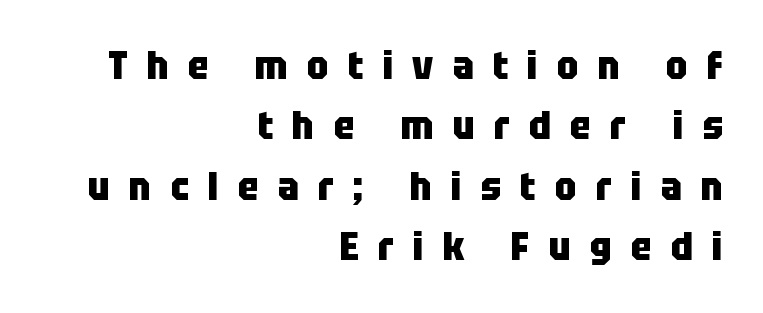
{"serif": "no", "italic": "no", "bold": "yes", "weight": "heavy", "width": "condensed", "stroke_contrast": "low", "x_height": "large", "monospaced": "no", "underline": "no", "align": "right", "line_spacing": "normal", "line_spacing_ratio": 1.55, "letter_spacing": "wide", "letter_spacing_em": 0.49, "glyph_px": 39}
